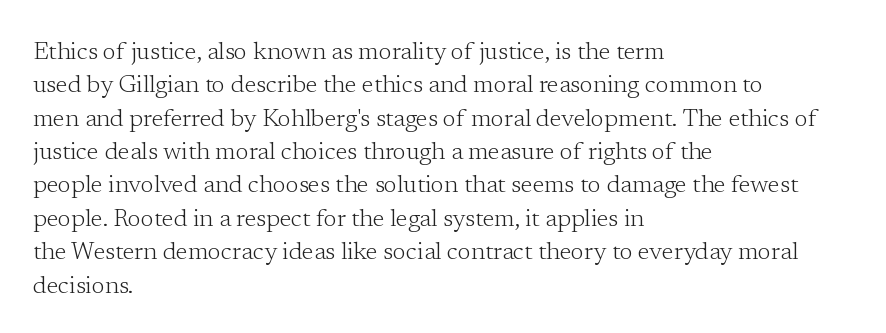
Q: Is the text bold? A: No.
Q: Is the text italic (slanted)? A: No, it is upright.
Q: Is the text underlined? A: No.
Q: How is the paragraph aligned? A: Left-aligned.
Q: Is the spacing between letters normal or unusually wide? A: Normal.
Q: Is the spacing between lines tight, normal or loose? A: Normal.
